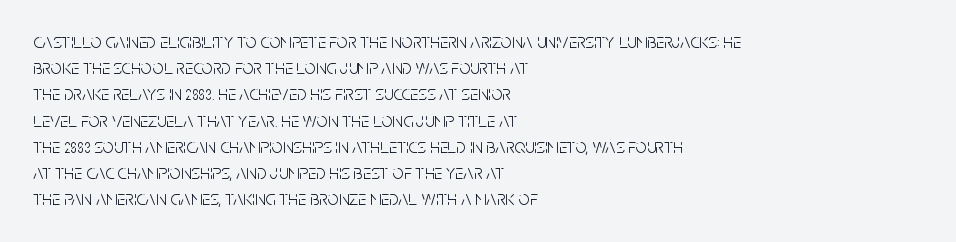
{"italic": "no", "bold": "no", "underline": "no", "align": "left", "line_spacing": "normal", "line_spacing_ratio": 1.31, "letter_spacing": "normal", "letter_spacing_em": 0.0, "glyph_px": 20}
